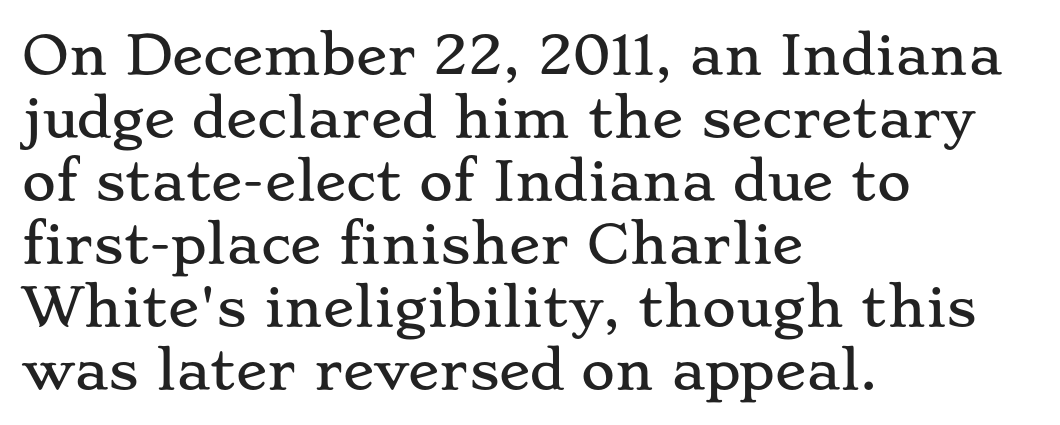
Q: Is the text italic (slanted)? A: No, it is upright.
Q: Is the typeface a serif or a sans-serif typeface? A: Serif.
Q: Is the text underlined? A: No.
Q: How is the paragraph aligned? A: Left-aligned.
Q: Is the spacing between letters normal or unusually wide? A: Normal.
Q: Width (condensed, normal, or wide)? A: Wide.
Q: Stroke contrast? A: Low.
Q: x-height? A: Small.
Q: Monospaced? A: No.
